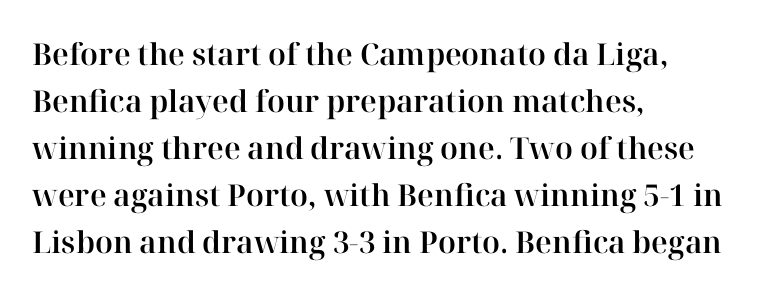
{"serif": "yes", "italic": "no", "width": "normal", "stroke_contrast": "high", "x_height": "medium", "monospaced": "no", "underline": "no", "align": "left", "line_spacing": "normal", "line_spacing_ratio": 1.57, "letter_spacing": "normal", "letter_spacing_em": 0.0, "glyph_px": 30}
